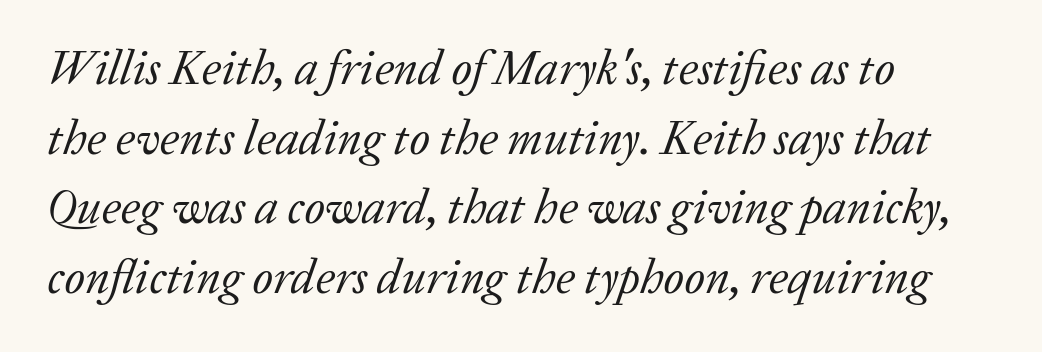
Any mark beneath the type? The region is blank. Each new line begins a customary step beneath the previous one. Serif or sans? Serif — the stroke terminals have little feet. A typesetter would call this proportional, since set widths differ per character. The setting favours the left margin, as ordinary paragraphs usually do. These glyphs show unthickened strokes, regular width or finer.
